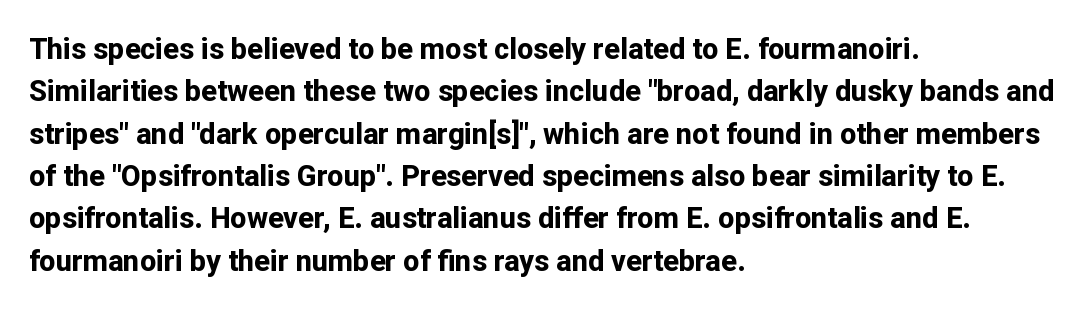
The image shows 29 px bold sans-serif type, upright; set left-aligned, normal line spacing (1.46x), normal letter spacing, not underlined; low stroke contrast and a medium x-height.
